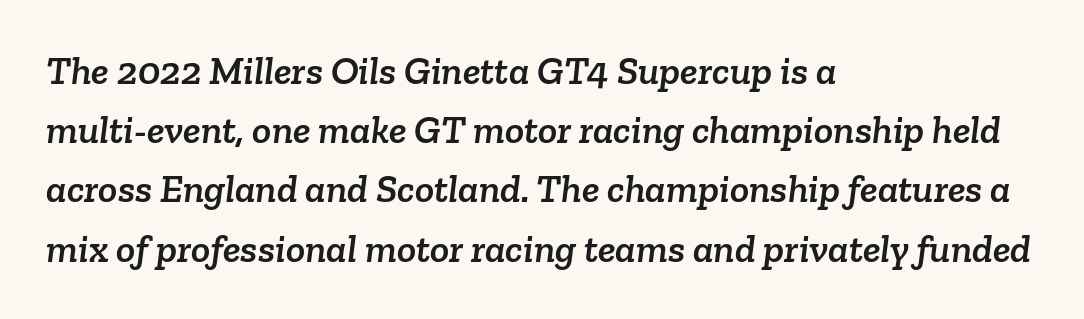
Q: Is the typeface a serif or a sans-serif typeface? A: Serif.
Q: Is the text underlined? A: No.
Q: How is the paragraph aligned? A: Left-aligned.
Q: Is the spacing between letters normal or unusually wide? A: Normal.
Q: Is the spacing between lines tight, normal or loose? A: Normal.
Q: Width (condensed, normal, or wide)? A: Normal.
Q: Stroke contrast? A: Low.
Q: x-height? A: Medium.
Q: Monospaced? A: No.
